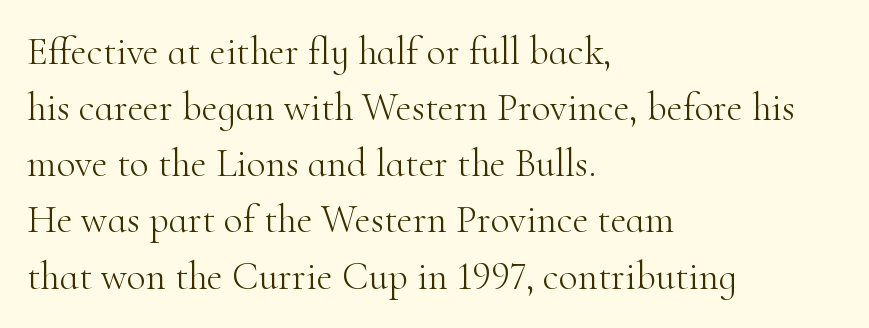
The image shows 39 px light serif type, upright; set left-aligned, normal line spacing (1.44x), normal letter spacing, not underlined; high stroke contrast and a small x-height.
